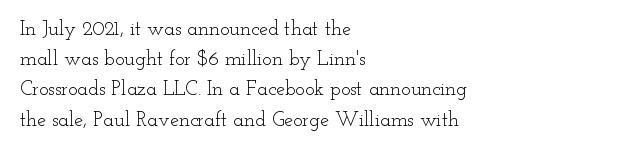
The image shows 20 px text type, upright; set left-aligned, normal line spacing (1.51x), normal letter spacing, not underlined.
